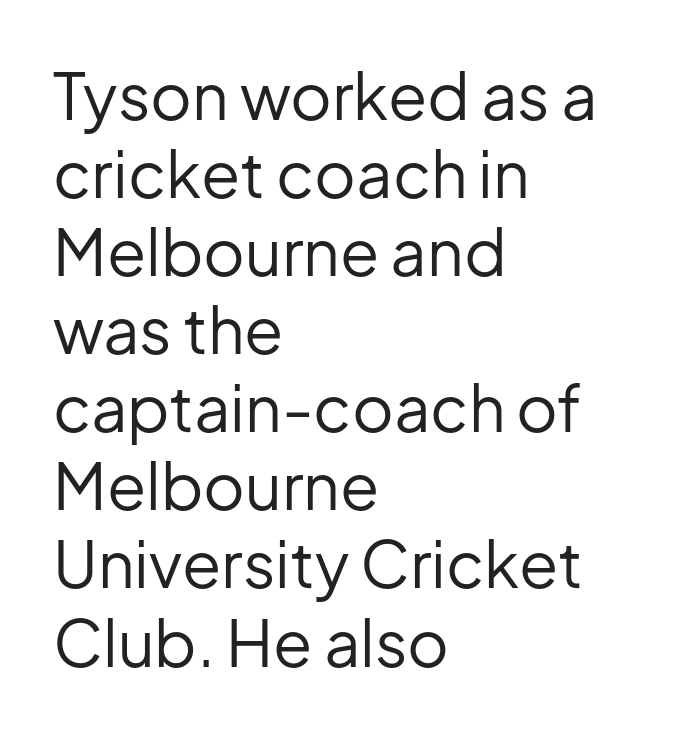
The tracking reads as untouched default to a designer's eye. Horizontally, the lines are justified to the leading edge only. Anything drawn beneath the words? Only blank space. The lettering holds an erect, upright posture throughout.
